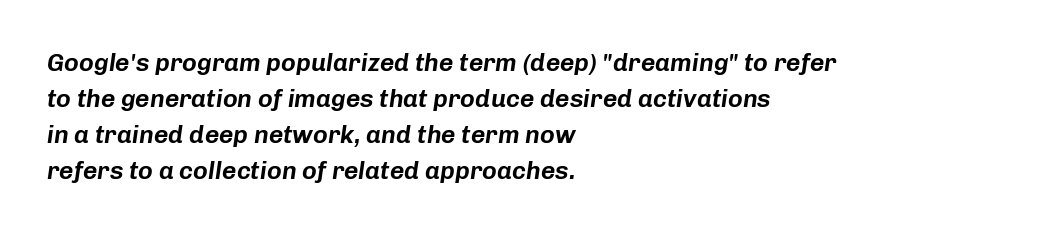
The image shows 25 px text type, italic (leaning right); set left-aligned, normal line spacing (1.44x), normal letter spacing, not underlined.
